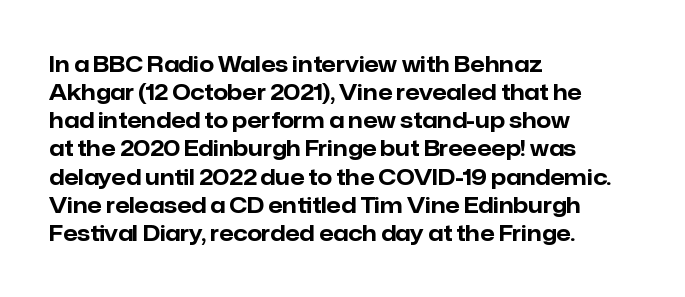
Anything drawn beneath the words? Only blank space. Evenly set lines give the paragraph a standard silhouette. In CSS terms this would be text-align: left. The font's upright variant was chosen for this text. Strokes here are thick enough to call this a true bold.
